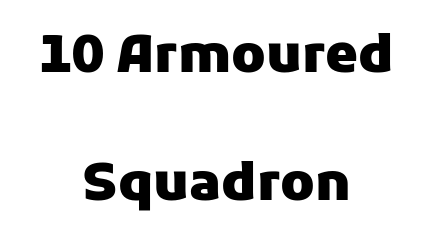
Emphasis by weight is at full strength: bold. The text block is weighted toward neither margin, spreading evenly from the middle. Check the space under the baseline: it is left empty. Posture: straight, roman, zero tilt. Check where the strokes stop: nothing finishes them off — pure sans. Tracking here is standard; glyphs follow each other at the usual distance.
